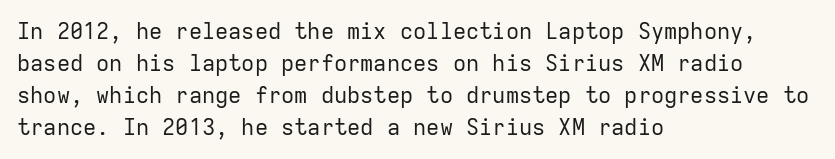
This sample uses an upright cut, with every glyph sitting square on the baseline. Check the space under the baseline: it is left empty. These lines are set flush left with a ragged right edge. Weight: not bold — regular or lighter.
